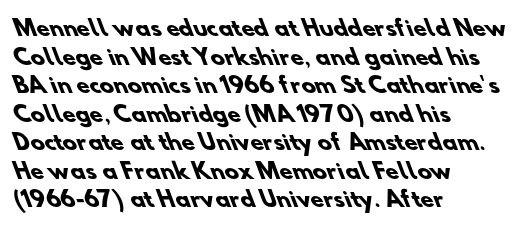
Q: Is the text bold? A: Yes.
Q: Is the text underlined? A: No.
Q: How is the paragraph aligned? A: Left-aligned.
Q: Is the spacing between letters normal or unusually wide? A: Normal.
Q: Is the spacing between lines tight, normal or loose? A: Normal.
